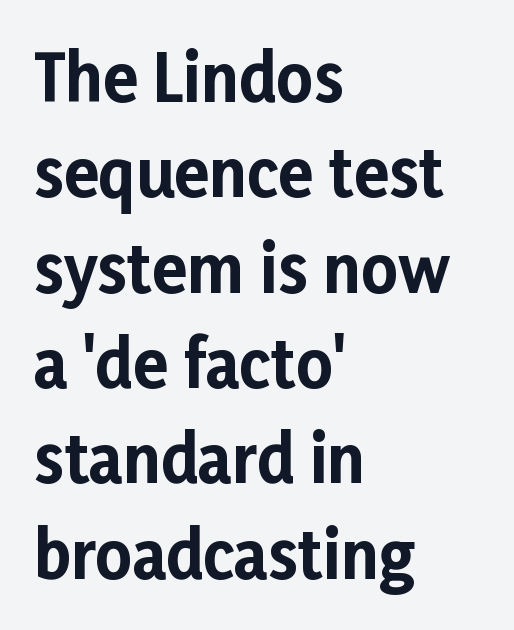
Q: Is the text bold? A: Yes.
Q: Is the text italic (slanted)? A: No, it is upright.
Q: Is the typeface a serif or a sans-serif typeface? A: Sans-serif.
Q: Is the text underlined? A: No.
Q: How is the paragraph aligned? A: Left-aligned.
Q: Is the spacing between letters normal or unusually wide? A: Normal.
Q: Is the spacing between lines tight, normal or loose? A: Normal.
Q: Width (condensed, normal, or wide)? A: Normal.
Q: Stroke contrast? A: Low.
Q: x-height? A: Medium.
Q: Monospaced? A: No.
